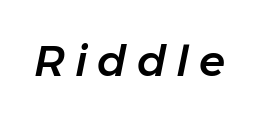
Q: Is the text italic (slanted)? A: Yes, it leans right by about 11 degrees.
Q: Is the text underlined? A: No.
Q: Is the spacing between letters normal or unusually wide? A: Unusually wide.
Q: Width (condensed, normal, or wide)? A: Normal.
Q: Stroke contrast? A: Low.
Q: x-height? A: Medium.
Q: Monospaced? A: No.
